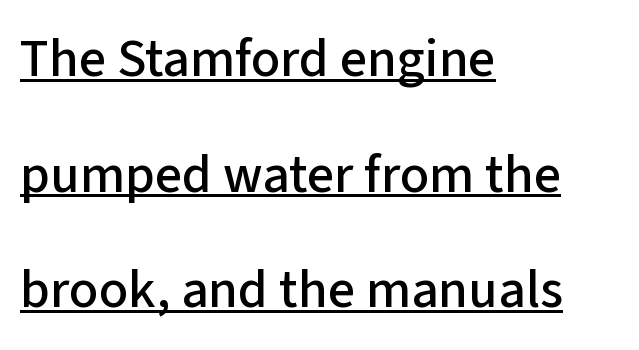
Q: Is the text italic (slanted)? A: No, it is upright.
Q: Is the typeface a serif or a sans-serif typeface? A: Sans-serif.
Q: Is the text underlined? A: Yes.
Q: How is the paragraph aligned? A: Left-aligned.
Q: Is the spacing between letters normal or unusually wide? A: Normal.
Q: Is the spacing between lines tight, normal or loose? A: Loose.
Q: Width (condensed, normal, or wide)? A: Normal.
Q: Stroke contrast? A: Low.
Q: x-height? A: Medium.
Q: Monospaced? A: No.
